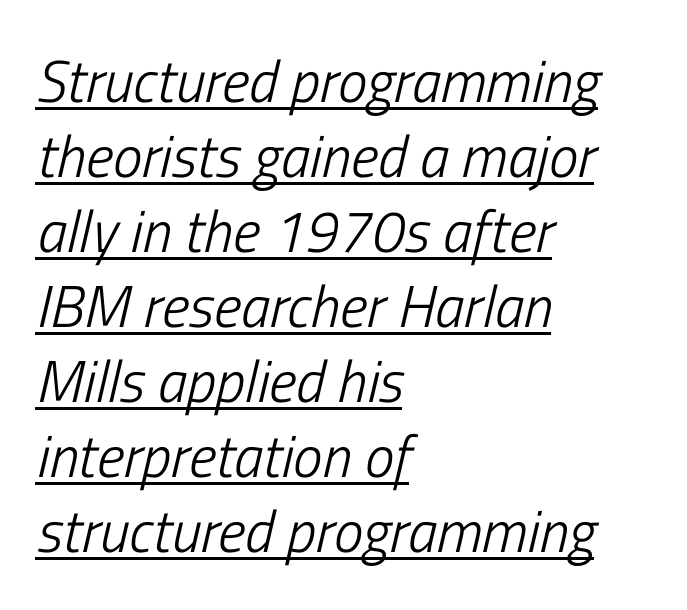
The image shows 59 px light, condensed type, italic (leaning right); set left-aligned, normal line spacing (1.27x), normal letter spacing, underlined; low stroke contrast and a medium x-height.
